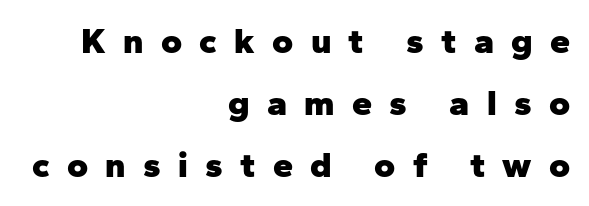
The letterforms stand isolated, each surrounded by extra space. This is heavy type, rendered in bold. In CSS terms this would be text-align: right. Check under the words: just untouched page. The type family on display is of the sans-serif kind.
